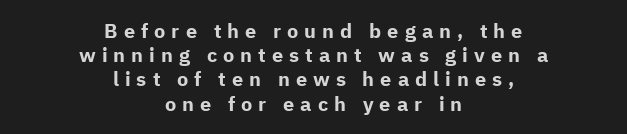
{"italic": "no", "bold": "yes", "underline": "no", "align": "center", "line_spacing_ratio": 1.21, "letter_spacing": "wide", "letter_spacing_em": 0.3, "glyph_px": 20}
